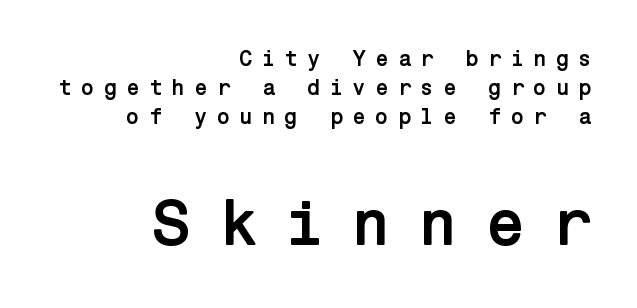
Q: Is the text bold? A: Yes.
Q: Is the text italic (slanted)? A: No, it is upright.
Q: Is the typeface a serif or a sans-serif typeface? A: Sans-serif.
Q: Is the text underlined? A: No.
Q: How is the paragraph aligned? A: Right-aligned.
Q: Is the spacing between letters normal or unusually wide? A: Unusually wide.
Q: Is the spacing between lines tight, normal or loose? A: Normal.
Q: Which block of text is set in a larger size, the first (top) or the second (bottom)? A: The second (bottom) one.
Q: Width (condensed, normal, or wide)? A: Normal.
Q: Stroke contrast? A: Low.
Q: x-height? A: Medium.
